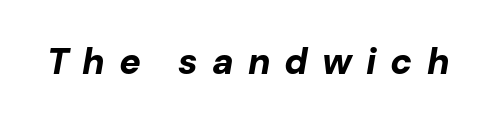
Has an underline been added? It has not. The letters are spread apart with noticeably loose tracking. Does the lettering tilt? It does — this is italic. Do the characters align in a grid? No, the font is proportional. Compared with an ordinary text face, these strokes are far heavier — a full bold.
